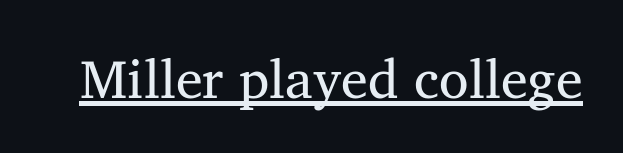
The image shows 54 px serif type; set normal letter spacing, underlined; medium stroke contrast and a medium x-height.
